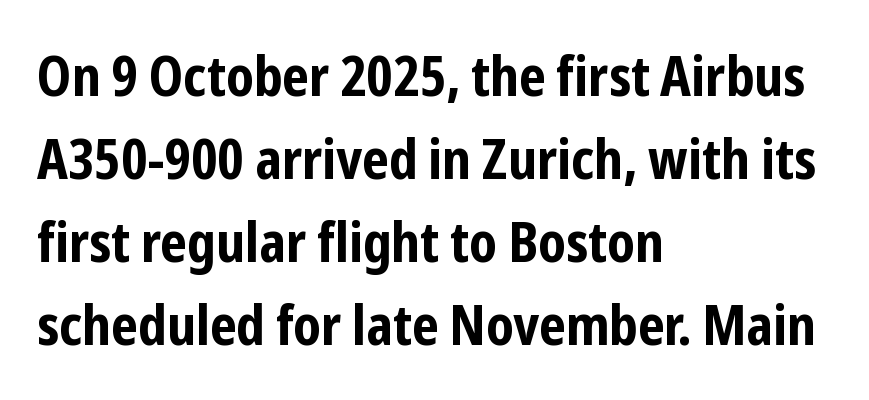
{"serif": "no", "italic": "no", "bold": "yes", "weight": "bold", "width": "condensed", "stroke_contrast": "low", "x_height": "medium", "monospaced": "no", "underline": "no", "align": "left", "line_spacing": "normal", "line_spacing_ratio": 1.51, "letter_spacing": "normal", "letter_spacing_em": 0.0, "glyph_px": 55}
